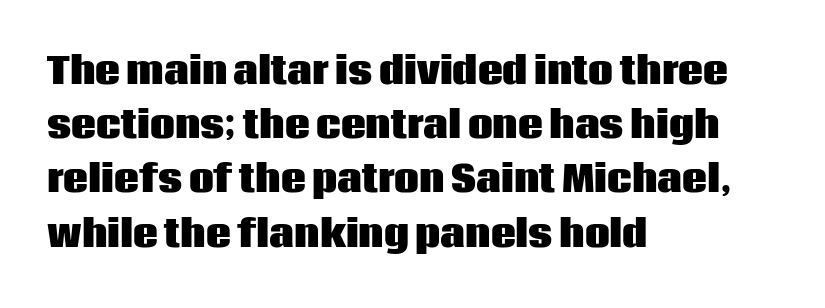
Q: Is the text bold? A: Yes.
Q: Is the text italic (slanted)? A: No, it is upright.
Q: Is the typeface a serif or a sans-serif typeface? A: Sans-serif.
Q: Is the text underlined? A: No.
Q: How is the paragraph aligned? A: Left-aligned.
Q: Is the spacing between letters normal or unusually wide? A: Normal.
Q: Is the spacing between lines tight, normal or loose? A: Normal.
Q: Width (condensed, normal, or wide)? A: Normal.
Q: Stroke contrast? A: Low.
Q: x-height? A: Large.
Q: Monospaced? A: No.
